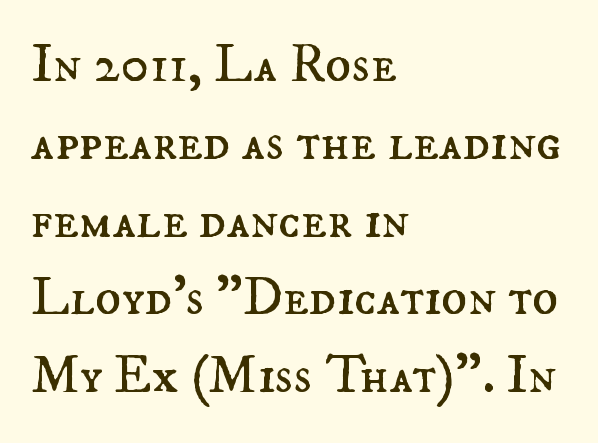
{"italic": "no", "bold": "no", "weight": "regular", "width": "normal", "stroke_contrast": "medium", "x_height": "small", "monospaced": "no", "underline": "no", "align": "left", "line_spacing": "normal", "line_spacing_ratio": 1.44, "letter_spacing": "normal", "letter_spacing_em": 0.0, "glyph_px": 54}
